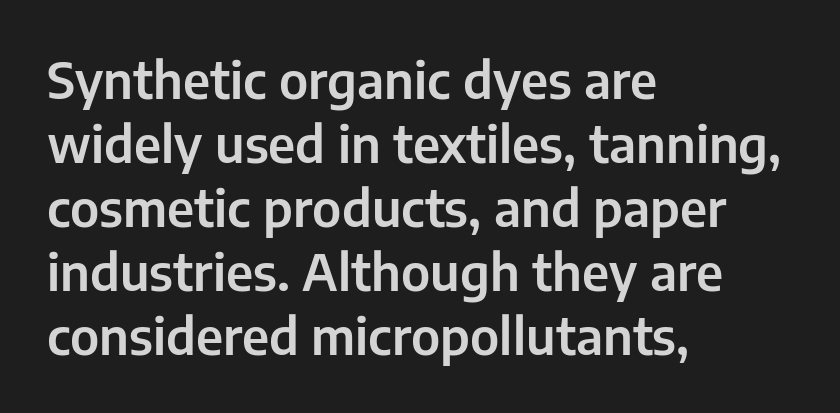
{"serif": "no", "italic": "no", "width": "normal", "stroke_contrast": "low", "x_height": "medium", "monospaced": "no", "underline": "no", "align": "left", "line_spacing": "normal", "line_spacing_ratio": 1.28, "letter_spacing": "normal", "letter_spacing_em": 0.0, "glyph_px": 50}
